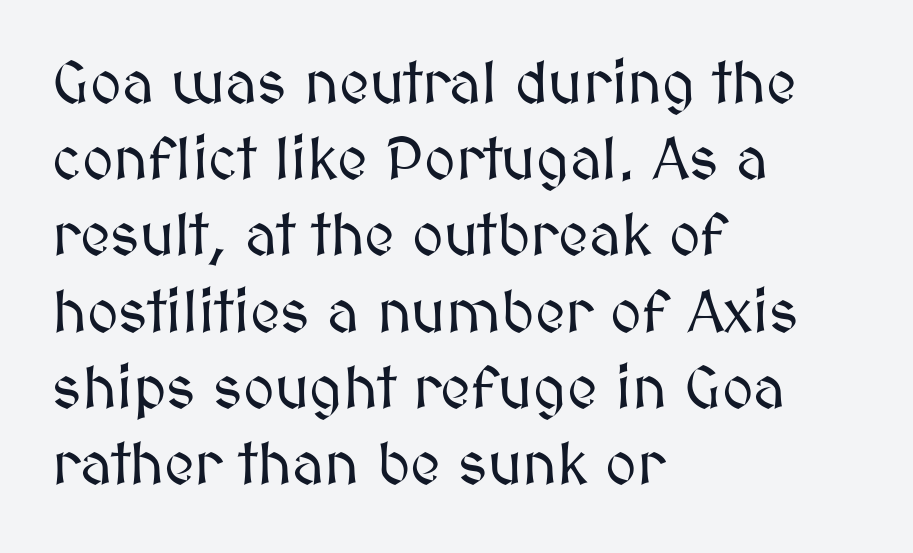
{"italic": "no", "width": "normal", "stroke_contrast": "medium", "x_height": "medium", "monospaced": "no", "underline": "no", "align": "left", "line_spacing": "normal", "line_spacing_ratio": 1.27, "letter_spacing": "normal", "letter_spacing_em": 0.0, "glyph_px": 60}
